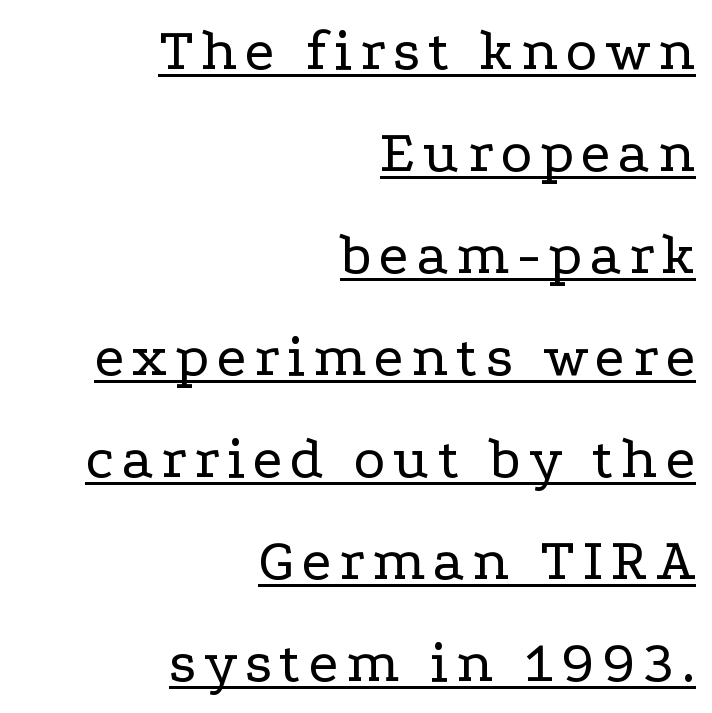
{"serif": "yes", "italic": "no", "bold": "no", "weight": "regular", "width": "wide", "stroke_contrast": "low", "x_height": "medium", "monospaced": "no", "underline": "yes", "align": "right", "line_spacing": "normal", "line_spacing_ratio": 1.7, "glyph_px": 60}
